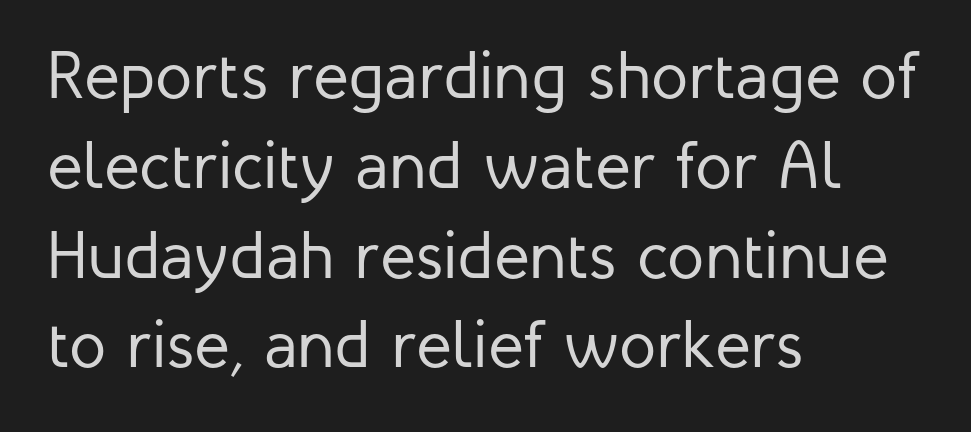
The image shows 67 px regular-weight sans-serif type, upright; set left-aligned, normal line spacing (1.34x), normal letter spacing, not underlined; low stroke contrast and a medium x-height.
